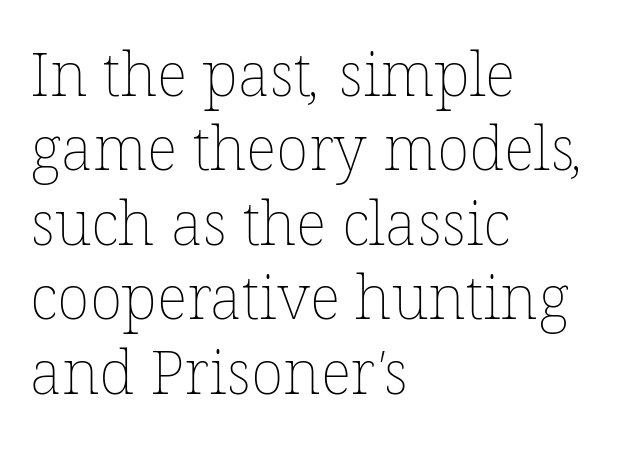
{"bold": "no", "weight": "thin", "width": "normal", "stroke_contrast": "low", "x_height": "medium", "monospaced": "no", "underline": "no", "align": "left", "line_spacing_ratio": 1.22, "letter_spacing": "normal", "letter_spacing_em": 0.0, "glyph_px": 61}
